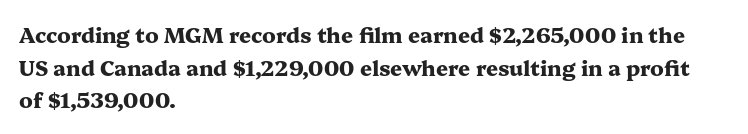
Q: Is the text bold? A: Yes.
Q: Is the text italic (slanted)? A: No, it is upright.
Q: Is the text underlined? A: No.
Q: How is the paragraph aligned? A: Left-aligned.
Q: Is the spacing between letters normal or unusually wide? A: Normal.
Q: Is the spacing between lines tight, normal or loose? A: Normal.
